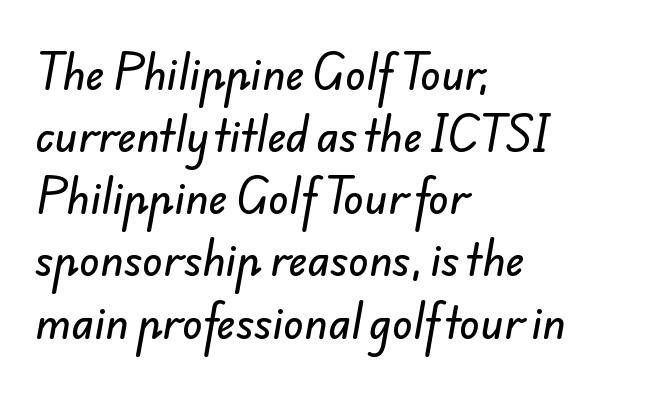
{"serif": "no", "width": "normal", "stroke_contrast": "low", "x_height": "small", "monospaced": "no", "underline": "no", "align": "left", "line_spacing": "normal", "line_spacing_ratio": 1.48, "letter_spacing": "normal", "letter_spacing_em": 0.0, "glyph_px": 42}
